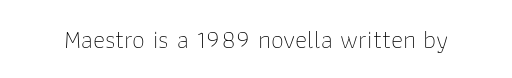
A roman cut, with each character standing at attention. Decoration check: the copy has no underline. The gaps between neighbouring characters are ordinary and unremarkable. Bold? No — there's no thickening of the strokes.
